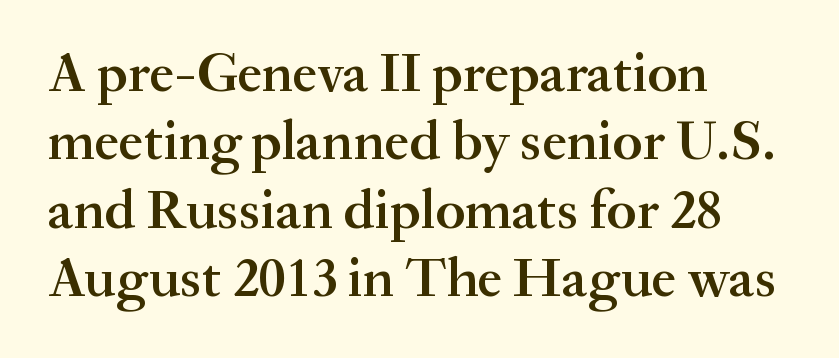
Look at the stroke-to-counter ratio: somewhat heavy, a semibold. Any mark beneath the type? The region is blank. Is this a fixed-width face? No — the glyphs have proportional, varying widths. Type style note: has serifs.
